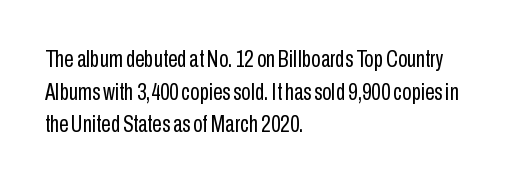
The image shows 24 px text type, upright; set left-aligned, normal line spacing (1.36x), normal letter spacing, not underlined.
